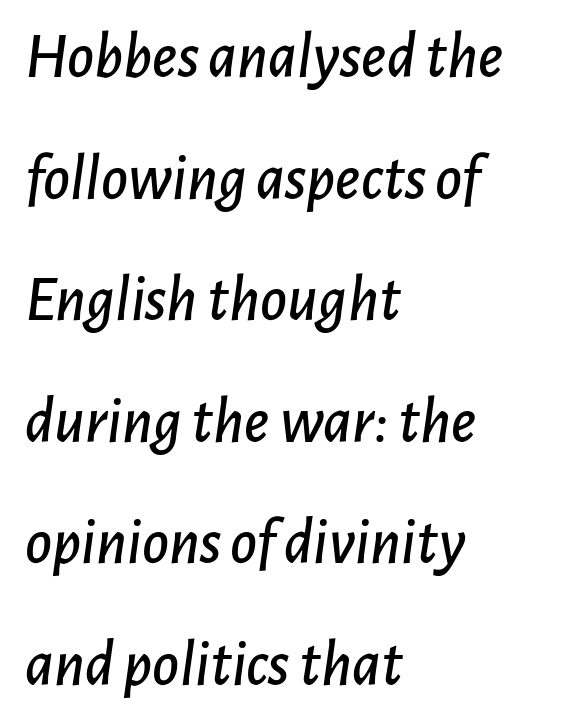
The image shows 65 px text type, italic (leaning right); set left-aligned, line spacing 1.87x, normal letter spacing, not underlined; low stroke contrast and a medium x-height.
